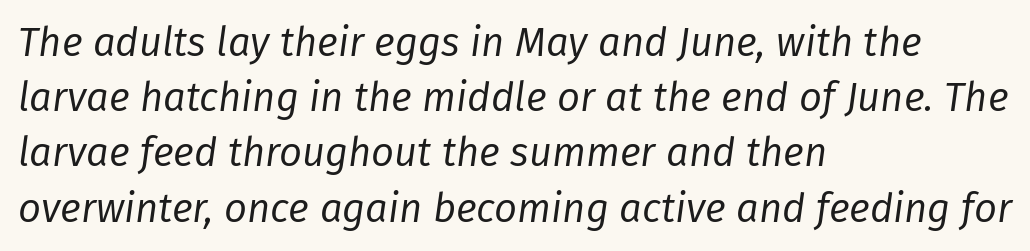
Tracking here is standard; glyphs follow each other at the usual distance. Do the characters align in a grid? No, the font is proportional. In CSS terms this would be text-align: left. Heaviness? Minimal to ordinary, like unemphasized prose. Leading matches the norm, producing a regular column.
